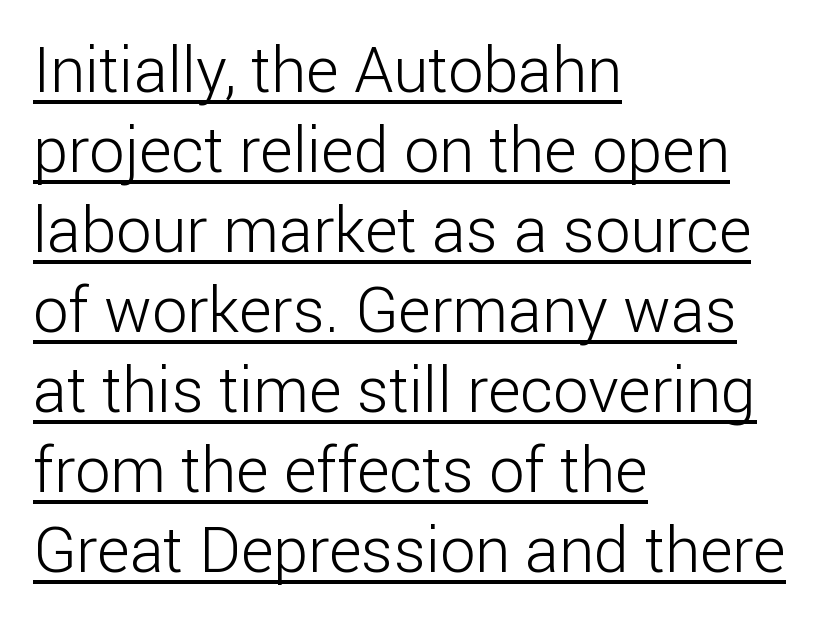
{"serif": "no", "italic": "no", "bold": "no", "weight": "light", "width": "normal", "stroke_contrast": "low", "x_height": "medium", "monospaced": "no", "underline": "yes", "align": "left", "line_spacing": "normal", "line_spacing_ratio": 1.27, "letter_spacing": "normal", "letter_spacing_em": 0.0, "glyph_px": 63}
